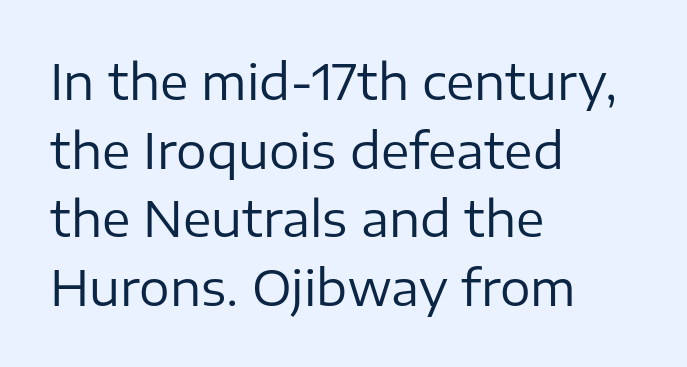
{"serif": "no", "italic": "no", "bold": "no", "weight": "regular", "width": "normal", "stroke_contrast": "low", "x_height": "medium", "monospaced": "no", "underline": "no", "align": "left", "line_spacing": "normal", "line_spacing_ratio": 1.43, "letter_spacing": "normal", "letter_spacing_em": 0.0, "glyph_px": 48}
